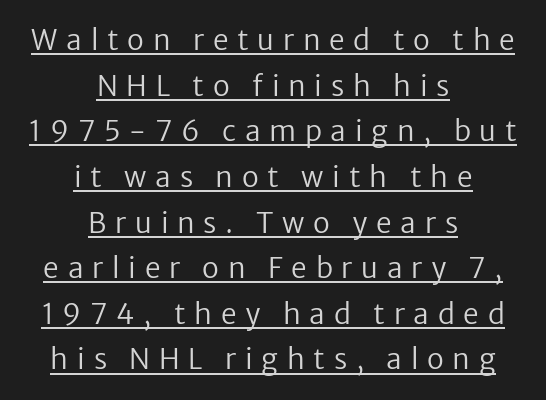
You could not count columns in this text — the font is proportionally spaced. The font family rendered here belongs to the sans-serif group. Posture: upright roman. A light-to-regular cut is what we see here.
